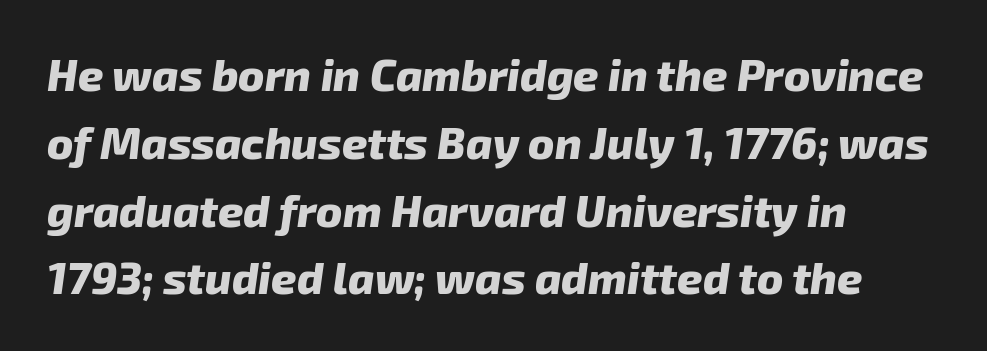
Summary of weight: heavy, a full bold. An italicized treatment has been applied to the whole sample. Look at the tracking — it's just the regular setting, nothing added. The space directly below the letters is spotless.
